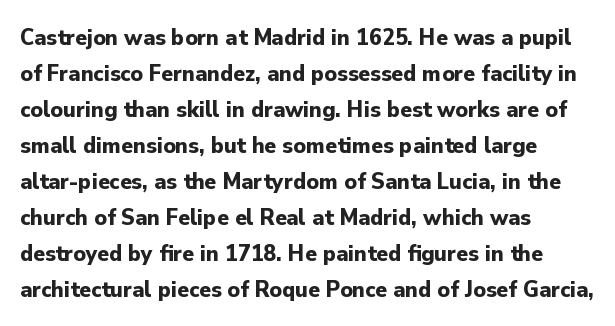
These lines are set flush left with a ragged right edge. Upright lettering throughout. Compared with typical body copy, the letter spacing here is the same. The line-height multiplier appears to be the usual default.
